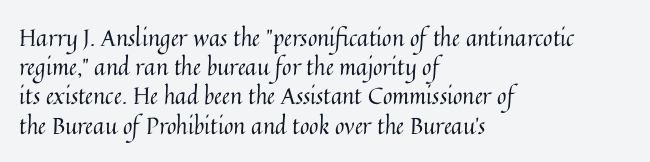
Q: Is the text bold? A: No.
Q: Is the text underlined? A: No.
Q: How is the paragraph aligned? A: Left-aligned.
Q: Is the spacing between letters normal or unusually wide? A: Normal.
Q: Is the spacing between lines tight, normal or loose? A: Normal.
